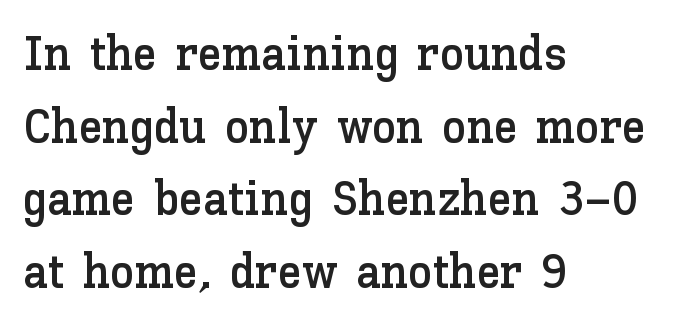
Horizontal bands of white between lines are of average thickness. Beneath every word, the page is bare. The letters advance in unequal steps, a hallmark of proportional type. What stands out about the letter spacing? Nothing — it is the standard amount. Nope, not italic — everything's standing straight.
